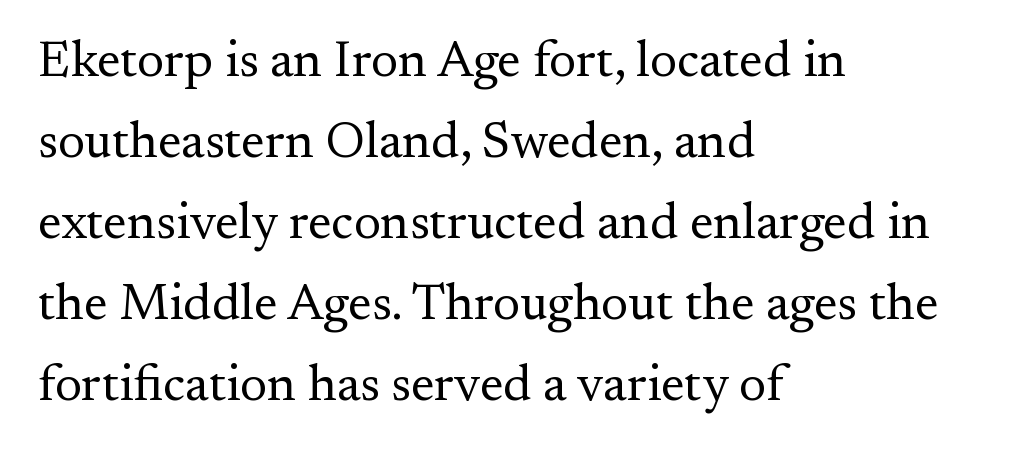
The space beneath each line is pristine and unruled. All the whitespace from short lines collects on the right. Tracking value appears to be zero — textbook default spacing. Tall strokes in this sample are plumb rather than angled.
